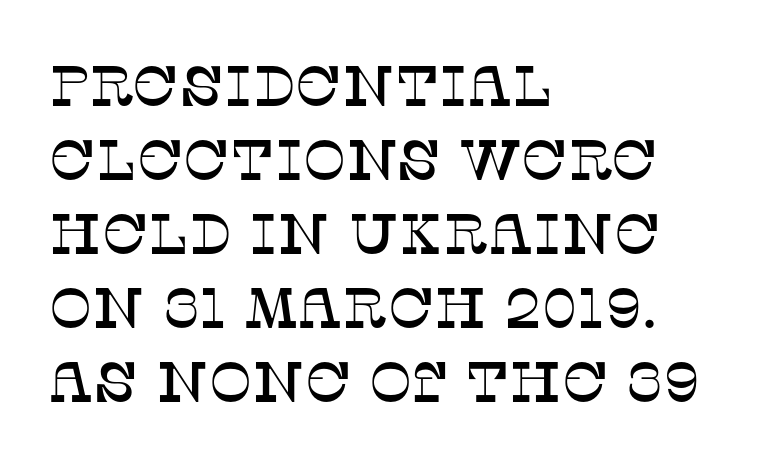
{"serif": "yes", "italic": "no", "width": "normal", "stroke_contrast": "low", "x_height": "large", "monospaced": "no", "underline": "no", "align": "left", "line_spacing": "normal", "line_spacing_ratio": 1.3, "letter_spacing": "normal", "letter_spacing_em": 0.0, "glyph_px": 57}
